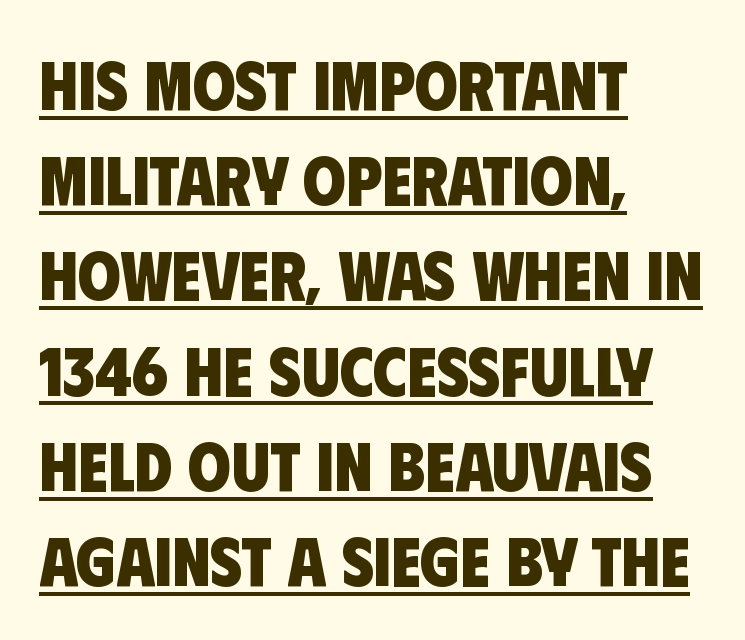
The image shows 69 px heavy, condensed sans-serif type; set left-aligned, normal line spacing (1.38x), normal letter spacing, underlined; low stroke contrast and a large x-height.
